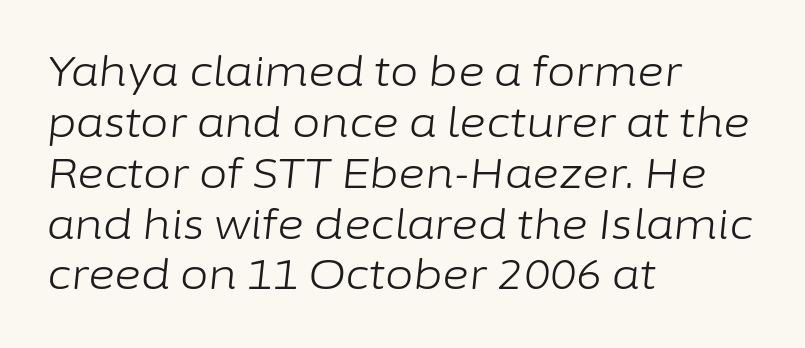
{"italic": "yes", "lean": "right", "slant_degrees": 6, "bold": "no", "weight": "light", "width": "normal", "stroke_contrast": "low", "x_height": "medium", "monospaced": "no", "underline": "no", "align": "left", "line_spacing_ratio": 1.24, "letter_spacing": "normal", "letter_spacing_em": 0.0, "glyph_px": 41}
